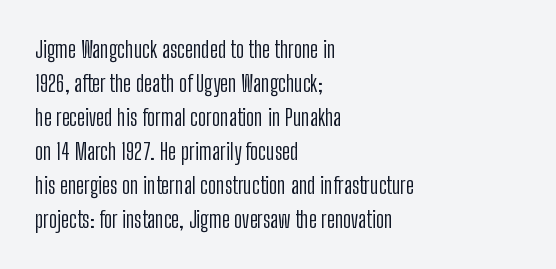
The type sits square on the baseline with zero lean. Stem width sits at or under what a default text font uses. Horizontally, the lines are justified to the leading edge only. This sample keeps an unexceptional amount of space between lines. The space beneath each line is pristine and unruled. There is no visible air inserted between adjacent glyphs.
